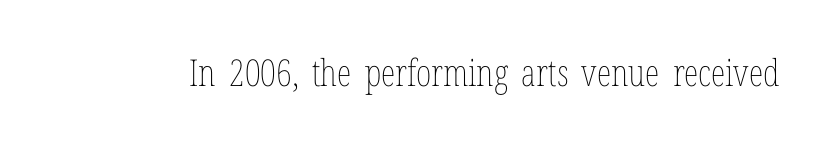
The image shows 37 px thin, condensed type, upright; set normal letter spacing, not underlined; low stroke contrast and a medium x-height.
